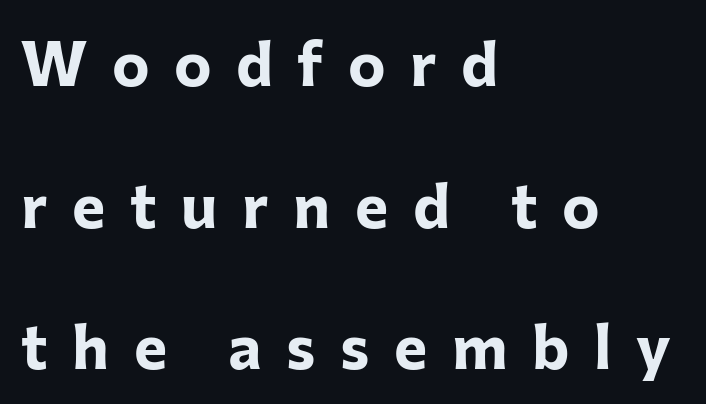
You could not count columns in this text — the font is proportionally spaced. Short note: letters widely spaced. These lines carry a lot of weight — the face is fully bold. Only glyphs here, with clear space below each row. The letters carry no serifs — their stems end cleanly without finishing strokes. Regarding leading, the lines here are spaced well apart.
